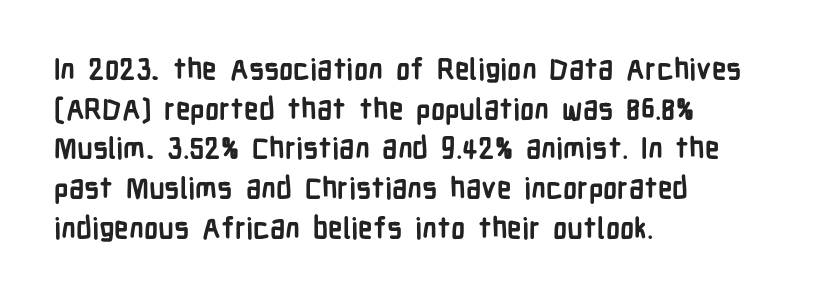
{"serif": "no", "italic": "no", "bold": "yes", "weight": "semibold", "width": "condensed", "stroke_contrast": "low", "x_height": "medium", "monospaced": "no", "underline": "no", "align": "left", "line_spacing": "normal", "line_spacing_ratio": 1.37, "letter_spacing": "normal", "letter_spacing_em": 0.0, "glyph_px": 29}
